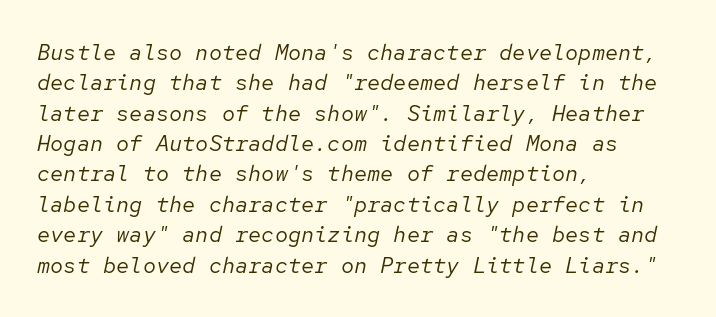
Q: Is the text bold? A: No.
Q: Is the text italic (slanted)? A: Yes, it leans right by about 12 degrees.
Q: Is the text underlined? A: No.
Q: How is the paragraph aligned? A: Left-aligned.
Q: Is the spacing between letters normal or unusually wide? A: Normal.
Q: Is the spacing between lines tight, normal or loose? A: Normal.
